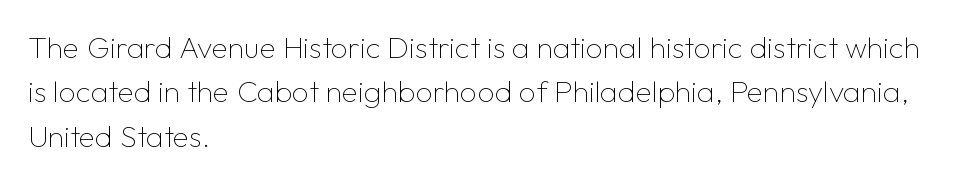
Q: Is the text bold? A: No.
Q: Is the text italic (slanted)? A: No, it is upright.
Q: Is the typeface a serif or a sans-serif typeface? A: Sans-serif.
Q: Is the text underlined? A: No.
Q: How is the paragraph aligned? A: Left-aligned.
Q: Is the spacing between letters normal or unusually wide? A: Normal.
Q: Is the spacing between lines tight, normal or loose? A: Normal.
Q: Width (condensed, normal, or wide)? A: Normal.
Q: Stroke contrast? A: Low.
Q: x-height? A: Medium.
Q: Monospaced? A: No.
